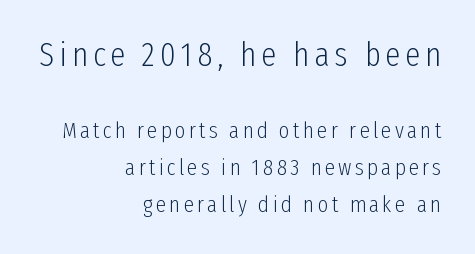
Q: Is the text bold? A: No.
Q: Is the text italic (slanted)? A: No, it is upright.
Q: Is the typeface a serif or a sans-serif typeface? A: Sans-serif.
Q: Is the text underlined? A: No.
Q: How is the paragraph aligned? A: Right-aligned.
Q: Is the spacing between lines tight, normal or loose? A: Normal.
Q: Which block of text is set in a larger size, the first (top) or the second (bottom)? A: The first (top) one.
Q: Width (condensed, normal, or wide)? A: Condensed.
Q: Stroke contrast? A: Low.
Q: x-height? A: Medium.
Q: Monospaced? A: No.
